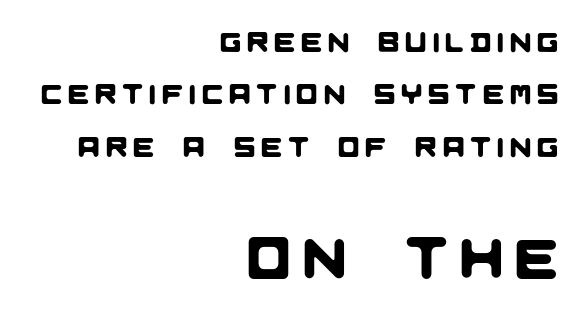
The rendering shows plain stroke endings on the letterforms — a sans-serif design. The space directly below the letters is spotless. The ragged edge is on the left, which tells us the setting is flush right. Character widths vary here, with narrow letters taking less room than wide ones. The passage shown has open, widely tracked lettering throughout.
